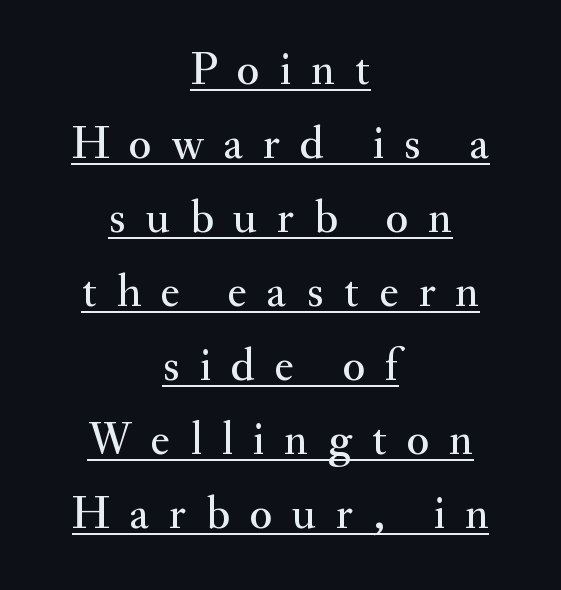
The image shows 46 px serif type, upright; set centered, normal line spacing (1.61x), unusually wide letter spacing (+0.43 em), underlined; medium stroke contrast and a small x-height.
